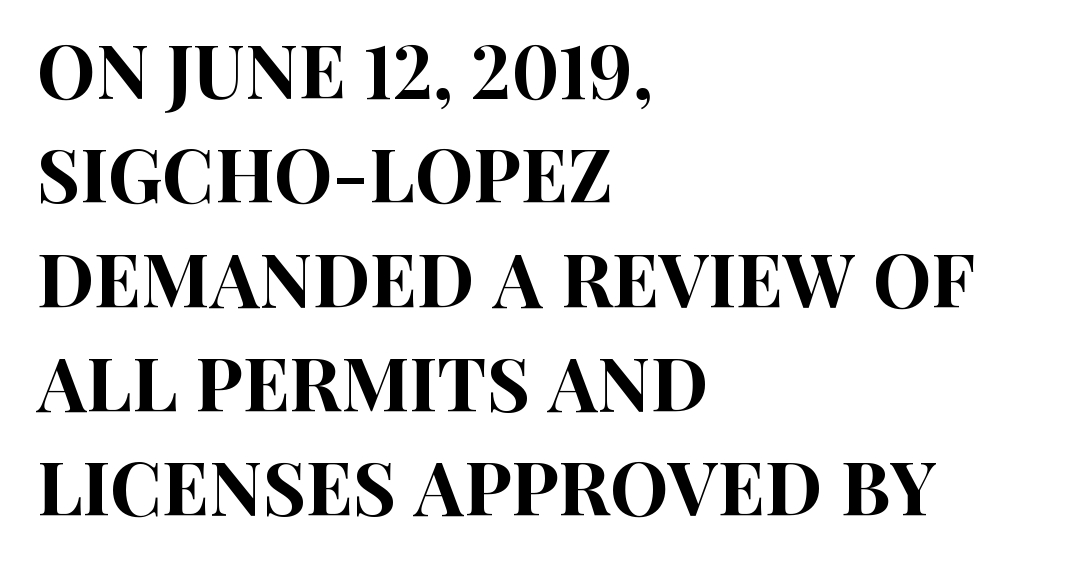
{"serif": "no", "italic": "no", "width": "condensed", "stroke_contrast": "high", "x_height": "large", "monospaced": "no", "underline": "no", "align": "left", "line_spacing": "normal", "line_spacing_ratio": 1.41, "letter_spacing": "normal", "letter_spacing_em": 0.0, "glyph_px": 74}
